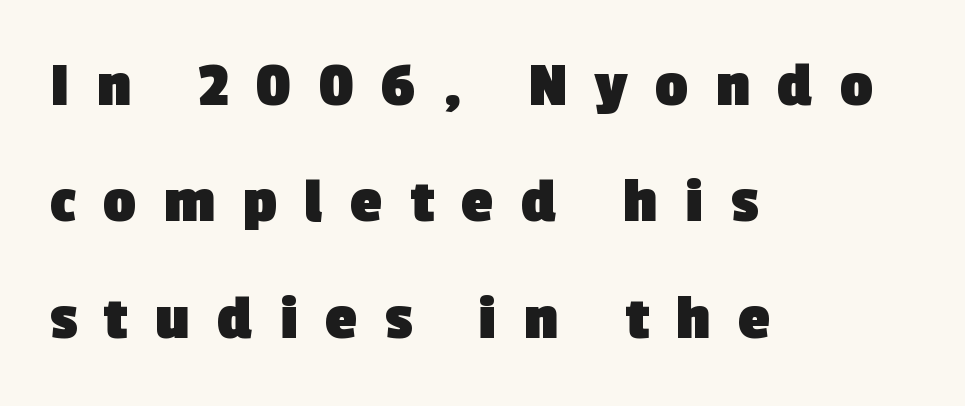
Do the characters align in a grid? No, the font is proportional. Examine the stroke ends and you'll find no serifs. How are the letters spaced? Widely, with obvious added tracking. Teacher's note: observe the even left margin — that is flush-left alignment. Letters rest on an invisible, unmarked baseline.
